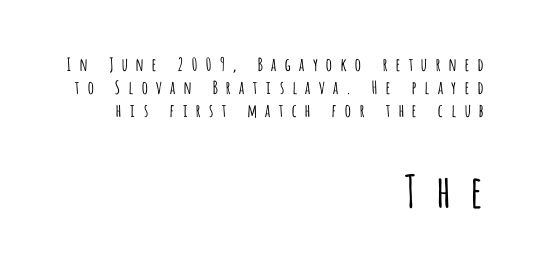
Q: Is the text bold? A: No.
Q: Is the text italic (slanted)? A: No, it is upright.
Q: Is the typeface a serif or a sans-serif typeface? A: Sans-serif.
Q: Is the text underlined? A: No.
Q: How is the paragraph aligned? A: Right-aligned.
Q: Is the spacing between letters normal or unusually wide? A: Unusually wide.
Q: Is the spacing between lines tight, normal or loose? A: Normal.
Q: Which block of text is set in a larger size, the first (top) or the second (bottom)? A: The second (bottom) one.
Q: Width (condensed, normal, or wide)? A: Condensed.
Q: Stroke contrast? A: Low.
Q: x-height? A: Large.
Q: Monospaced? A: No.
